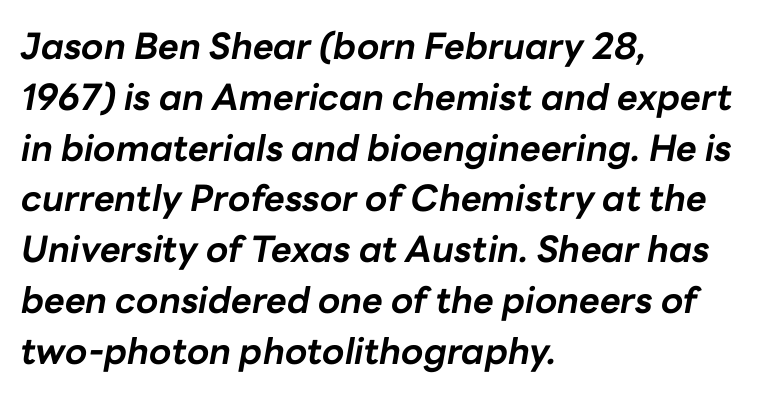
Quick note: interline space is typical. These lines are rendered in a variable-pitch font. The text carries the slant typical of an italic or oblique font. Casual observation: everything's shoved over to the left. Its strokes are broad and dark, the hallmark of bold type.
